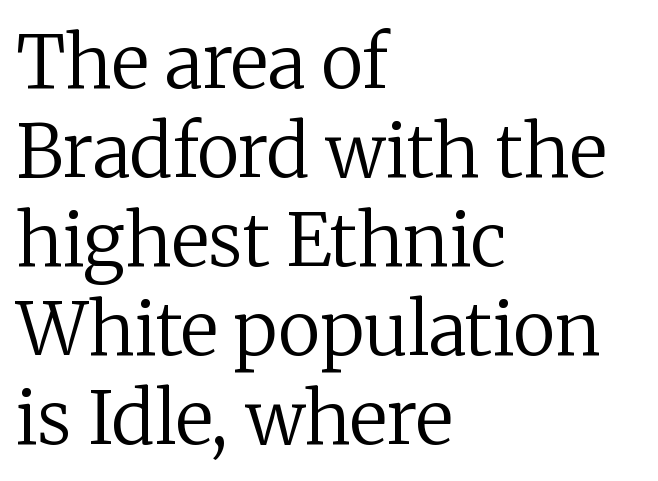
The image shows 73 px regular-weight serif type, upright; set left-aligned, line spacing 1.22x, normal letter spacing, not underlined; low stroke contrast and a medium x-height.
